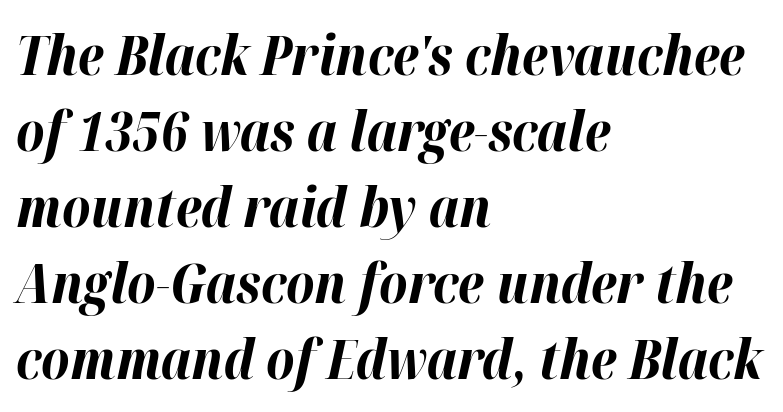
The image shows 55 px bold type, italic (leaning right); set left-aligned, normal line spacing (1.38x), normal letter spacing, not underlined; high stroke contrast and a medium x-height.
